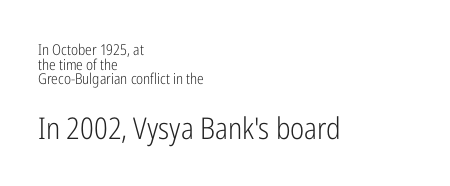
{"serif": "no", "italic": "no", "bold": "no", "weight": "light", "width": "condensed", "stroke_contrast": "low", "x_height": "medium", "monospaced": "no", "underline": "no", "align": "left", "line_spacing": "tight", "line_spacing_ratio": 0.97, "letter_spacing": "normal", "letter_spacing_em": 0.0, "larger_block": "second", "size_ratio": 2.0, "glyph_px": 30}
